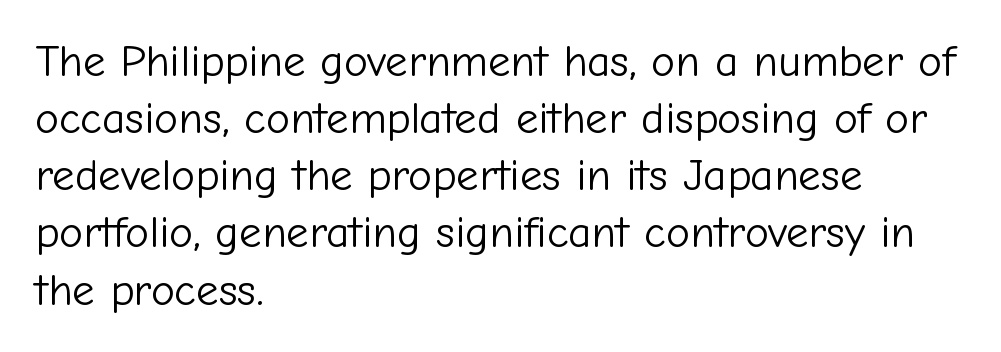
The image shows 45 px light sans-serif type, upright; set left-aligned, normal line spacing (1.27x), normal letter spacing, not underlined; low stroke contrast and a medium x-height.
